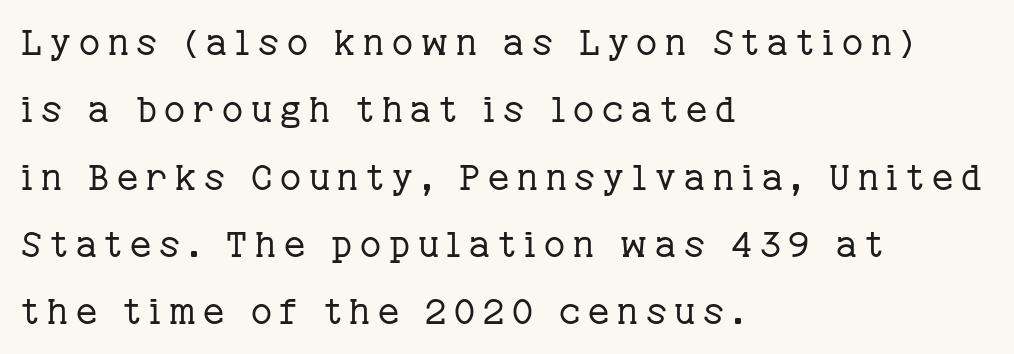
The words here are not underlined. The lettering stays uniformly vertical, giving the passage a roman look. The characters display serif detailing at their extremities. Someone cranked the tracking dial way up on this one. You could not count columns in this text — the font is proportionally spaced. The strokes carry an ordinary text weight at most.
